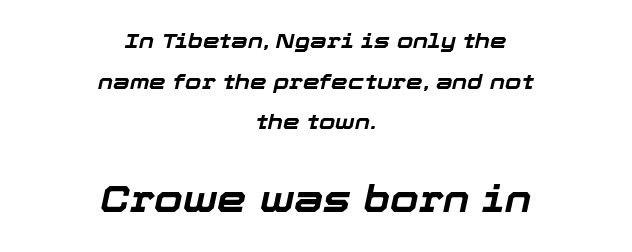
The image shows 37 px bold type, italic (leaning right); set centered, loose line spacing (1.94x), normal letter spacing, not underlined; the second (bottom) block is 1.76x larger; low stroke contrast and a medium x-height.
